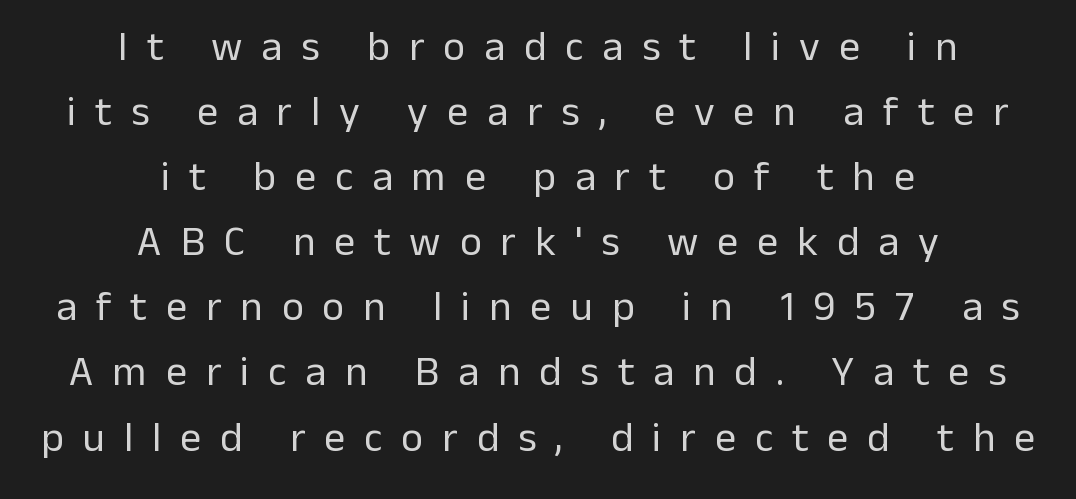
{"serif": "no", "italic": "no", "bold": "no", "weight": "regular", "width": "normal", "stroke_contrast": "low", "x_height": "medium", "monospaced": "no", "underline": "no", "align": "center", "line_spacing": "normal", "line_spacing_ratio": 1.55, "letter_spacing": "wide", "letter_spacing_em": 0.45, "glyph_px": 42}
